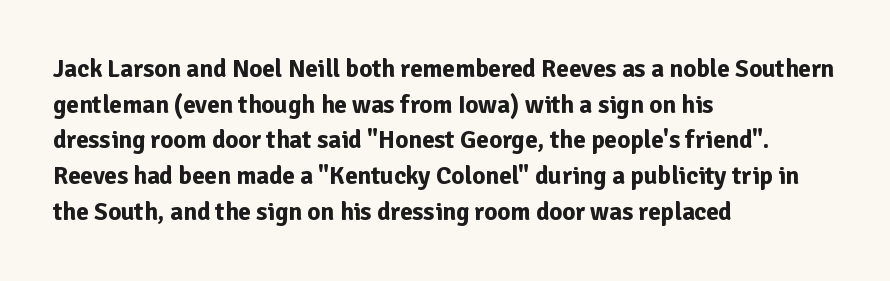
This rendering leaves character spacing at its baseline value. Any mark beneath the type? The region is blank. This is roman type, the default non-slanted kind. Pretty heavy lettering here — definitely bold. Notice how descenders clear the ascenders below comfortably — that's standard leading. All the whitespace from short lines collects on the right.
